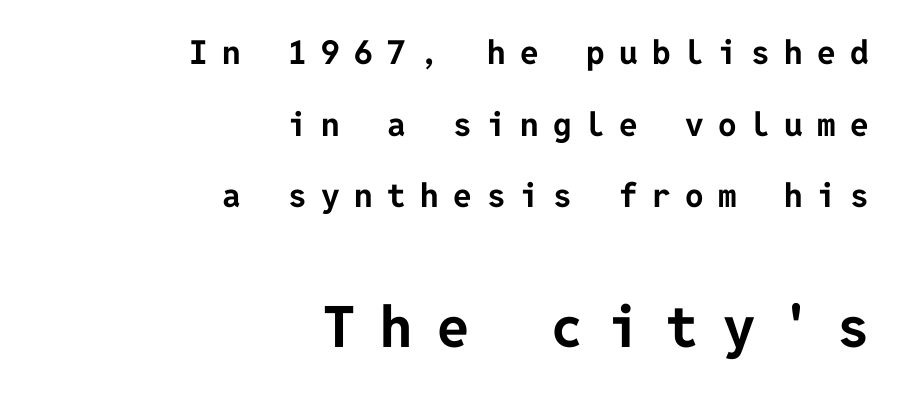
The image shows 57 px bold sans-serif type, upright; set right-aligned, loose line spacing (2.17x), unusually wide letter spacing (+0.44 em), not underlined; the second (bottom) block is 1.73x larger; low stroke contrast and a medium x-height.
